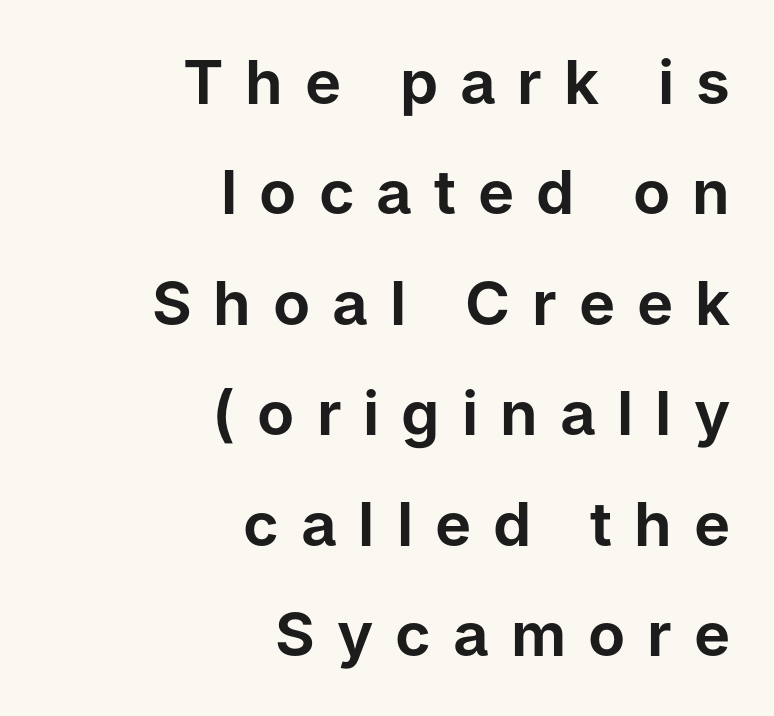
Q: Is the text italic (slanted)? A: No, it is upright.
Q: Is the typeface a serif or a sans-serif typeface? A: Sans-serif.
Q: Is the text underlined? A: No.
Q: How is the paragraph aligned? A: Right-aligned.
Q: Is the spacing between letters normal or unusually wide? A: Unusually wide.
Q: Width (condensed, normal, or wide)? A: Normal.
Q: Stroke contrast? A: Low.
Q: x-height? A: Medium.
Q: Monospaced? A: No.
